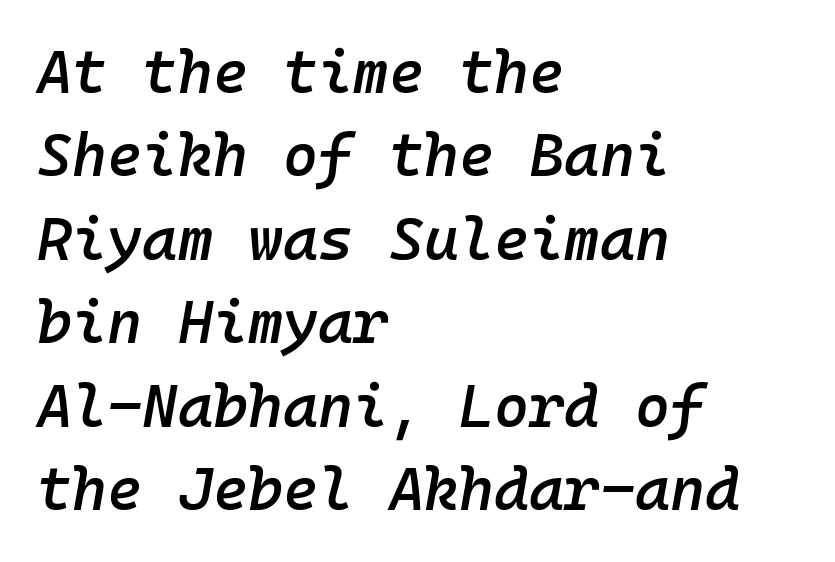
The image shows 60 px semibold type, italic (leaning right), monospaced; set left-aligned, normal line spacing (1.39x), normal letter spacing, not underlined; low stroke contrast and a medium x-height.
